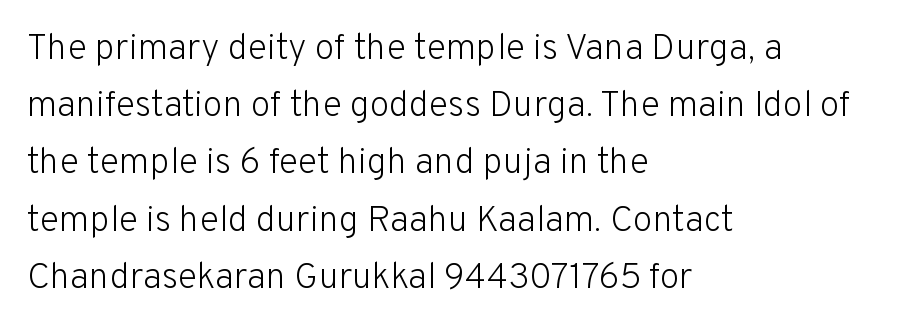
Line starts are locked; line ends wander. You could not count columns in this text — the font is proportionally spaced. The line texture is even and compact thanks to regular tracking. Examine the stroke ends and you'll find no serifs.
